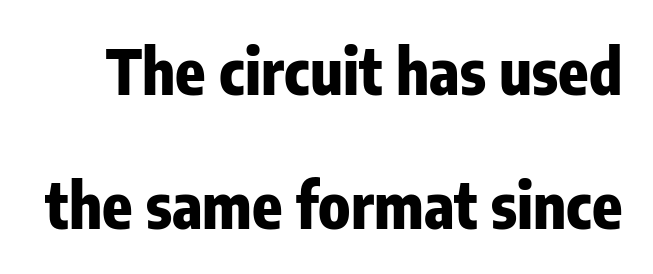
Q: Is the text bold? A: Yes.
Q: Is the text italic (slanted)? A: No, it is upright.
Q: Is the typeface a serif or a sans-serif typeface? A: Sans-serif.
Q: Is the text underlined? A: No.
Q: Is the spacing between letters normal or unusually wide? A: Normal.
Q: Is the spacing between lines tight, normal or loose? A: Loose.
Q: Width (condensed, normal, or wide)? A: Condensed.
Q: Stroke contrast? A: Low.
Q: x-height? A: Medium.
Q: Monospaced? A: No.
